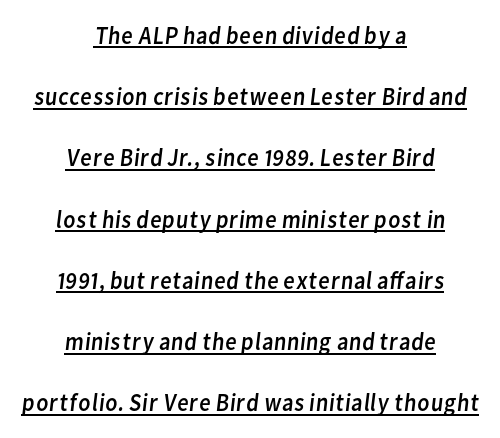
{"bold": "no", "underline": "yes", "align": "center", "line_spacing": "loose", "line_spacing_ratio": 2.45, "letter_spacing": "normal", "letter_spacing_em": 0.0, "glyph_px": 25}
